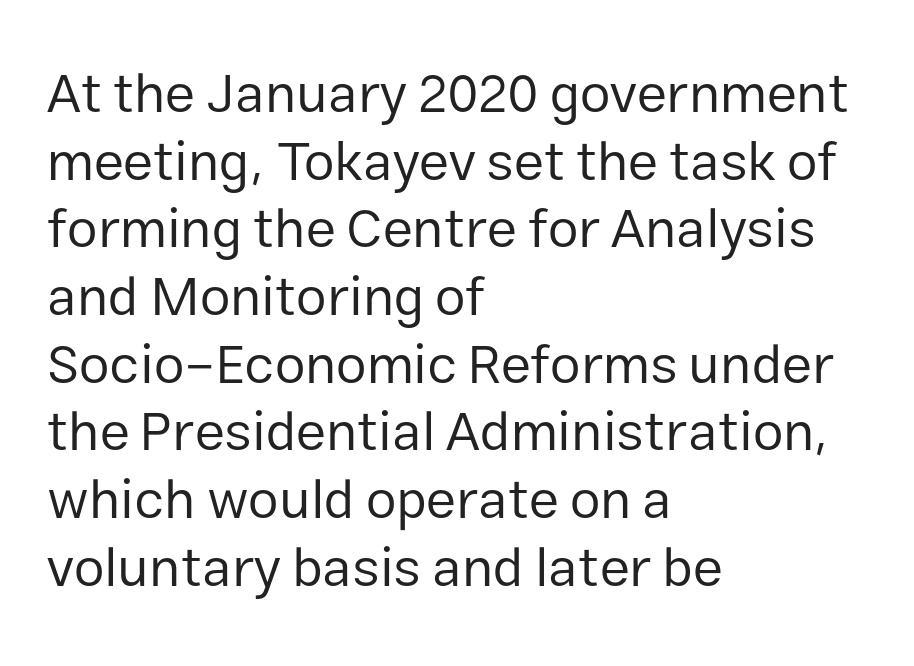
Q: Is the text bold? A: No.
Q: Is the text italic (slanted)? A: No, it is upright.
Q: Is the typeface a serif or a sans-serif typeface? A: Sans-serif.
Q: Is the text underlined? A: No.
Q: How is the paragraph aligned? A: Left-aligned.
Q: Is the spacing between letters normal or unusually wide? A: Normal.
Q: Width (condensed, normal, or wide)? A: Normal.
Q: Stroke contrast? A: Low.
Q: x-height? A: Medium.
Q: Monospaced? A: No.
